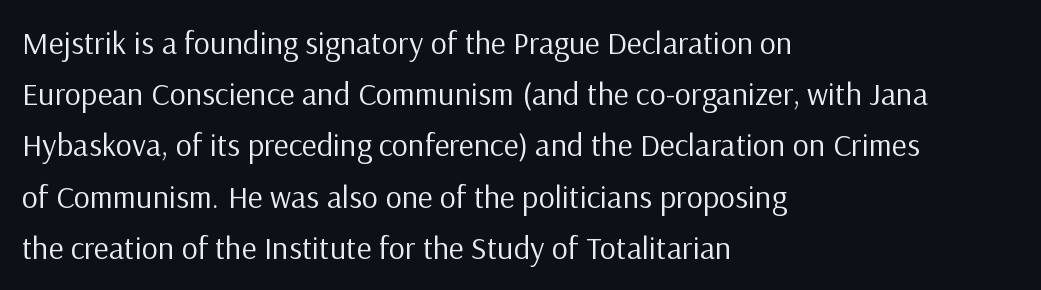
{"serif": "no", "italic": "no", "bold": "no", "weight": "regular", "width": "normal", "stroke_contrast": "low", "x_height": "medium", "monospaced": "no", "underline": "no", "align": "left", "line_spacing": "normal", "line_spacing_ratio": 1.6, "letter_spacing": "normal", "letter_spacing_em": 0.0, "glyph_px": 32}
